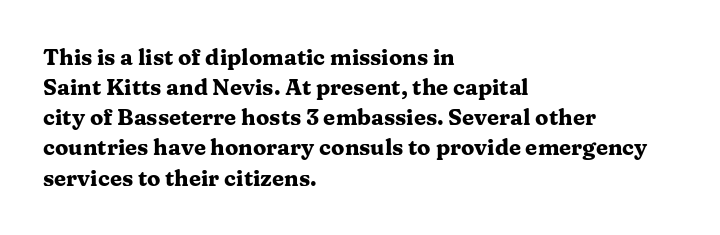
{"italic": "no", "bold": "yes", "underline": "no", "align": "left", "line_spacing": "normal", "line_spacing_ratio": 1.37, "letter_spacing": "normal", "letter_spacing_em": 0.0, "glyph_px": 22}
